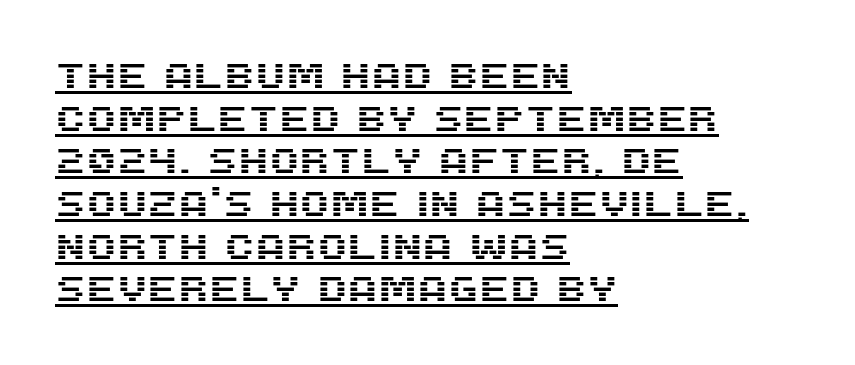
Q: Is the text italic (slanted)? A: No, it is upright.
Q: Is the typeface a serif or a sans-serif typeface? A: Sans-serif.
Q: Is the text underlined? A: Yes.
Q: How is the paragraph aligned? A: Left-aligned.
Q: Is the spacing between letters normal or unusually wide? A: Normal.
Q: Width (condensed, normal, or wide)? A: Normal.
Q: Stroke contrast? A: Medium.
Q: x-height? A: Large.
Q: Monospaced? A: No.
